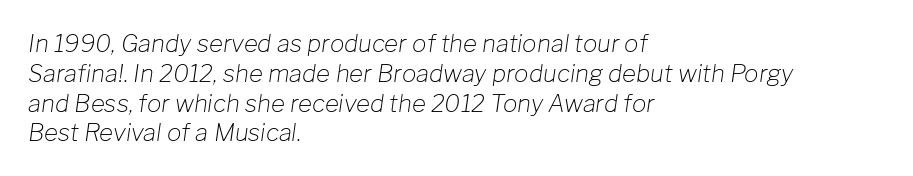
Q: Is the text bold? A: No.
Q: Is the text italic (slanted)? A: Yes, it leans right by about 8 degrees.
Q: Is the text underlined? A: No.
Q: How is the paragraph aligned? A: Left-aligned.
Q: Is the spacing between letters normal or unusually wide? A: Normal.
